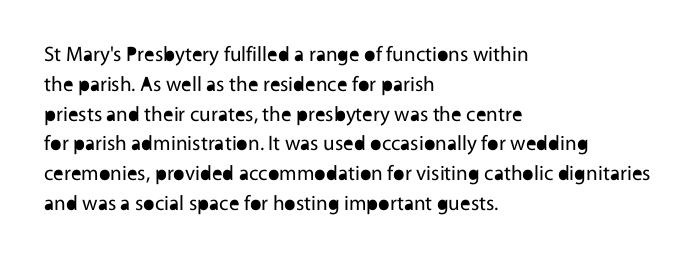
Q: Is the text bold? A: No.
Q: Is the text italic (slanted)? A: No, it is upright.
Q: Is the text underlined? A: No.
Q: How is the paragraph aligned? A: Left-aligned.
Q: Is the spacing between letters normal or unusually wide? A: Normal.
Q: Is the spacing between lines tight, normal or loose? A: Normal.
